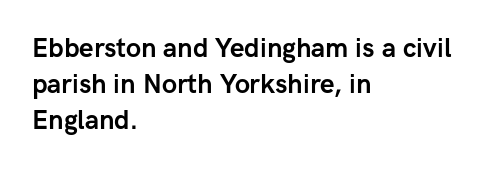
Clear beneath every line of the passage. The typography opts for an upright posture over an oblique one. Evenly set lines give the paragraph a standard silhouette. Standard letterfit; no display-style spreading of the glyphs. The compositor pushed each line to the left boundary.
